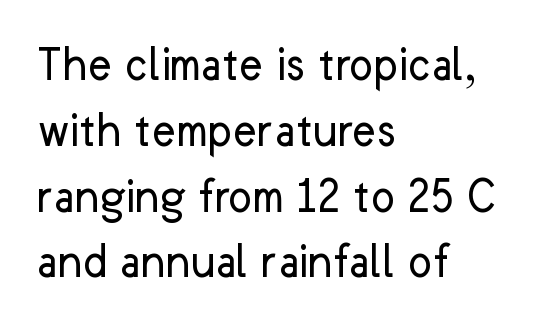
Q: Is the text bold? A: No.
Q: Is the text italic (slanted)? A: No, it is upright.
Q: Is the typeface a serif or a sans-serif typeface? A: Sans-serif.
Q: Is the text underlined? A: No.
Q: How is the paragraph aligned? A: Left-aligned.
Q: Is the spacing between letters normal or unusually wide? A: Normal.
Q: Is the spacing between lines tight, normal or loose? A: Normal.
Q: Width (condensed, normal, or wide)? A: Normal.
Q: Stroke contrast? A: Low.
Q: x-height? A: Medium.
Q: Monospaced? A: No.
